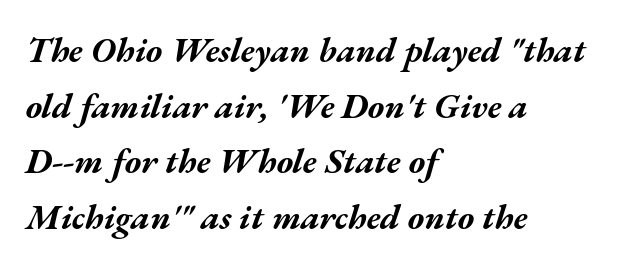
{"italic": "yes", "lean": "right", "slant_degrees": 17, "bold": "yes", "weight": "bold", "width": "wide", "stroke_contrast": "medium", "x_height": "medium", "monospaced": "no", "underline": "no", "align": "left", "line_spacing": "normal", "line_spacing_ratio": 1.59, "letter_spacing": "normal", "letter_spacing_em": 0.0, "glyph_px": 35}
